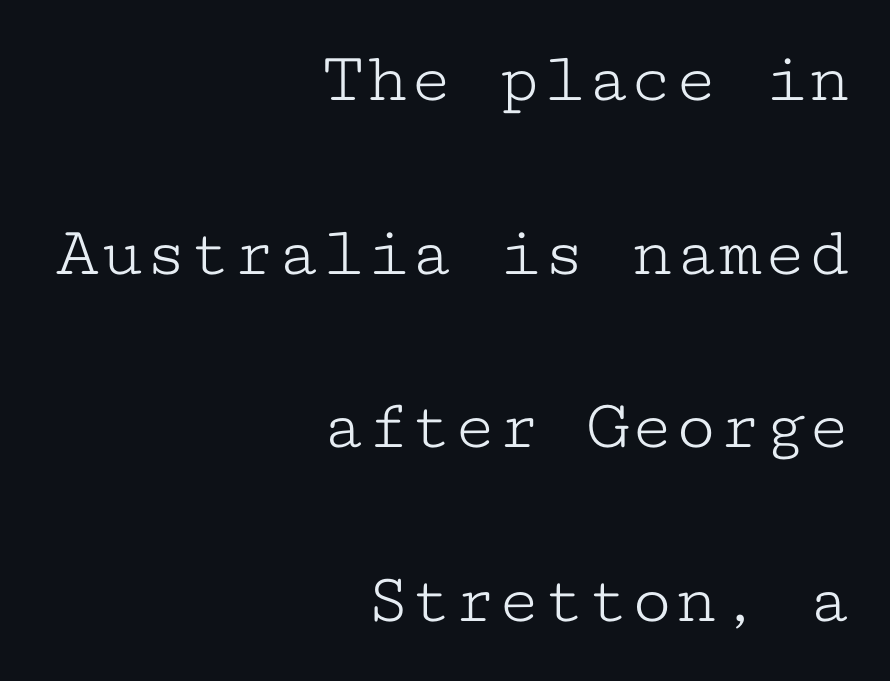
Layout note: lines flush right. Is this a sans? No — the strokes have serifs. Each row of text sits above clean, open space. If you measured baseline to baseline, you'd find a long distance. The face used here is monospaced, like something from a code editor. The horizontal fit of the characters is conventional and even.
